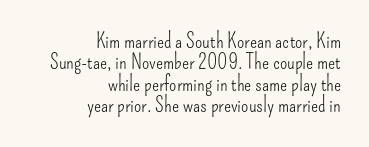
The image shows 21 px text type, upright; set right-aligned, tight line spacing (1.02x), normal letter spacing, not underlined.
